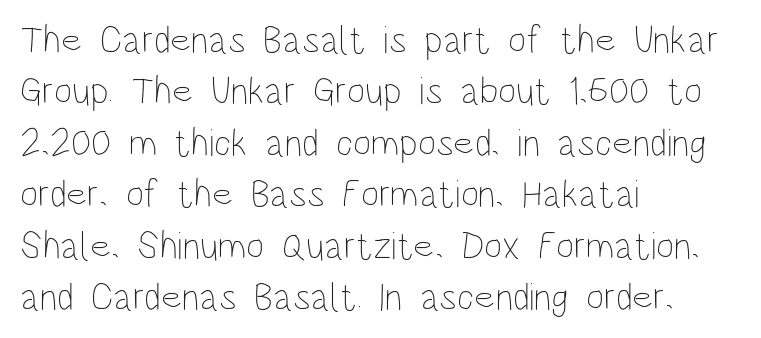
Q: Is the text bold? A: No.
Q: Is the text italic (slanted)? A: No, it is upright.
Q: Is the text underlined? A: No.
Q: How is the paragraph aligned? A: Left-aligned.
Q: Is the spacing between letters normal or unusually wide? A: Normal.
Q: Is the spacing between lines tight, normal or loose? A: Normal.
Q: Width (condensed, normal, or wide)? A: Condensed.
Q: Stroke contrast? A: Low.
Q: x-height? A: Large.
Q: Monospaced? A: No.
